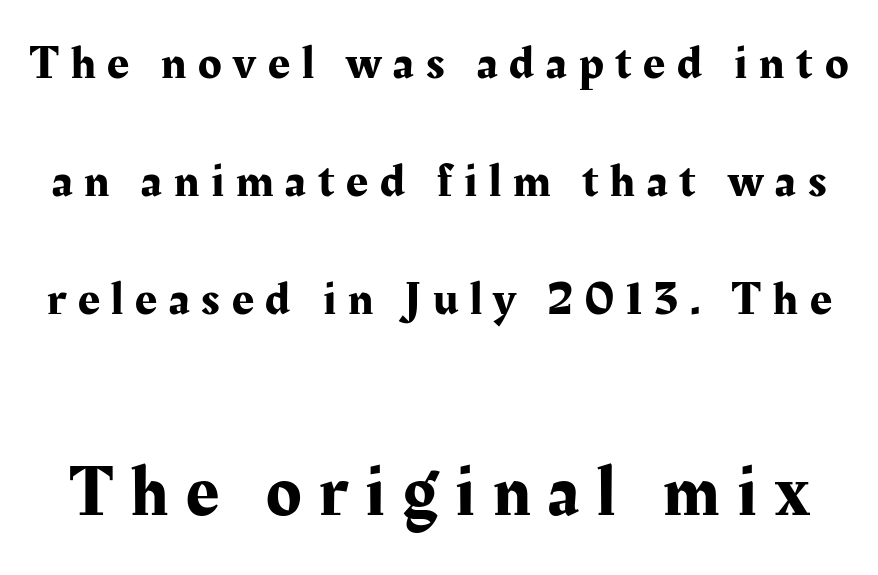
The face used here is proportionally spaced, like ordinary book or web type. Baseline-to-baseline distance is far greater than the letter height. Posture: straight, roman, zero tilt. Has an underline been added? It has not. Old-style or modern, the face here clearly has serifs.
